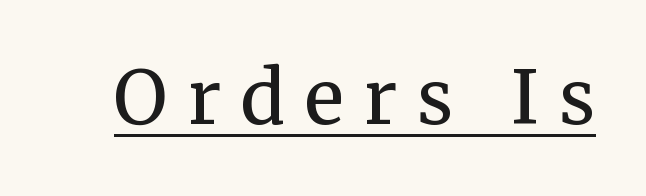
Is the letter spacing exaggerated? Yes — the characters are pushed far apart. Letters have the restrained weight of plain body copy at most. This is underlined copy, the kind a proofreader might mark for attention. To sum up the face: it has serifs.
